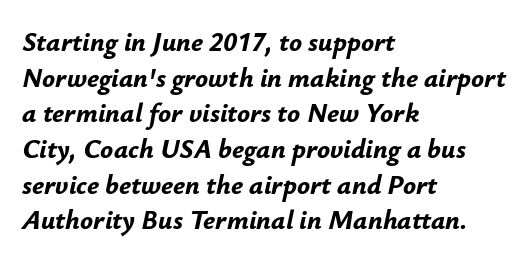
The image shows 27 px bold type, italic (leaning right); set left-aligned, normal line spacing (1.32x), normal letter spacing, not underlined.
